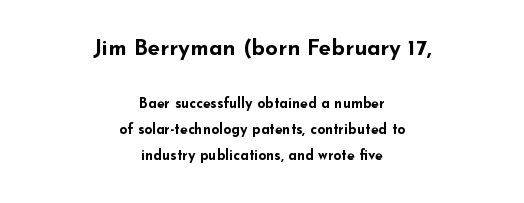
Q: Is the text bold? A: Yes.
Q: Is the text italic (slanted)? A: No, it is upright.
Q: Is the text underlined? A: No.
Q: How is the paragraph aligned? A: Centered.
Q: Is the spacing between letters normal or unusually wide? A: Normal.
Q: Which block of text is set in a larger size, the first (top) or the second (bottom)? A: The first (top) one.
